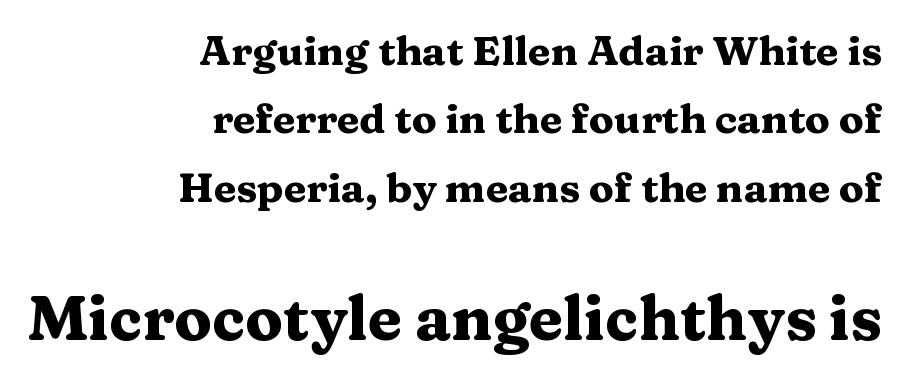
{"serif": "yes", "italic": "no", "bold": "yes", "weight": "heavy", "width": "wide", "stroke_contrast": "medium", "x_height": "medium", "monospaced": "no", "underline": "no", "align": "right", "line_spacing": "normal", "line_spacing_ratio": 1.67, "letter_spacing": "normal", "letter_spacing_em": 0.0, "larger_block": "second", "size_ratio": 1.51, "glyph_px": 62}
